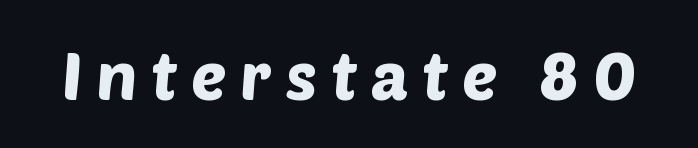
{"serif": "no", "width": "normal", "stroke_contrast": "low", "x_height": "large", "monospaced": "no", "underline": "no", "letter_spacing": "wide", "letter_spacing_em": 0.21, "glyph_px": 66}
